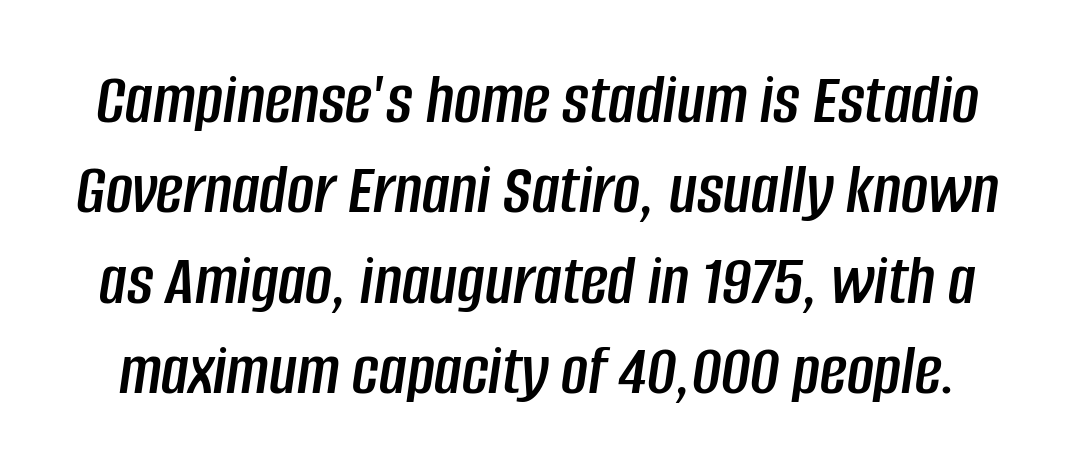
The tracking reads as untouched default to a designer's eye. Character widths vary here, with narrow letters taking less room than wide ones. A typesetter would mark this as italic. This rendering features lettering with no underline.
